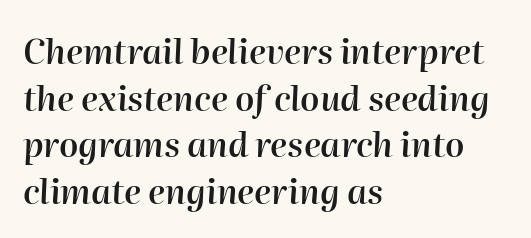
Q: Is the text bold? A: Semi-bold.
Q: Is the text italic (slanted)? A: Yes, it leans right by about 2 degrees.
Q: Is the text underlined? A: No.
Q: How is the paragraph aligned? A: Left-aligned.
Q: Is the spacing between letters normal or unusually wide? A: Normal.
Q: Is the spacing between lines tight, normal or loose? A: Normal.
Q: Width (condensed, normal, or wide)? A: Normal.
Q: Stroke contrast? A: High.
Q: x-height? A: Medium.
Q: Monospaced? A: No.
